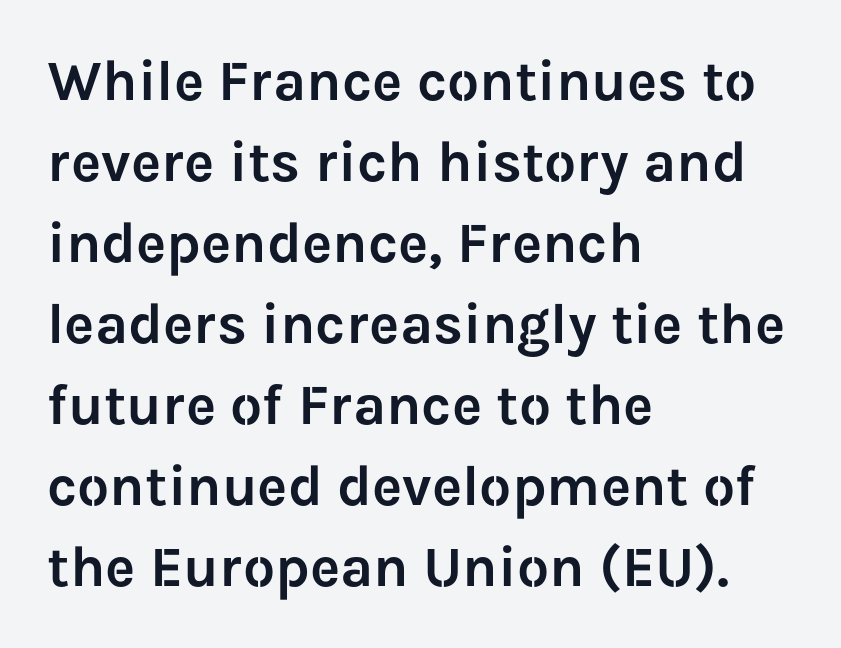
{"serif": "no", "italic": "no", "width": "normal", "stroke_contrast": "low", "x_height": "medium", "monospaced": "no", "underline": "no", "align": "left", "line_spacing": "normal", "line_spacing_ratio": 1.42, "letter_spacing": "normal", "letter_spacing_em": 0.0, "glyph_px": 57}
